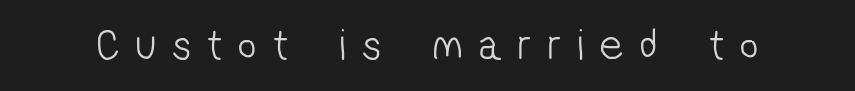
Q: Is the text bold? A: No.
Q: Is the typeface a serif or a sans-serif typeface? A: Sans-serif.
Q: Is the text underlined? A: No.
Q: Is the spacing between letters normal or unusually wide? A: Unusually wide.
Q: Width (condensed, normal, or wide)? A: Condensed.
Q: Stroke contrast? A: Low.
Q: x-height? A: Medium.
Q: Monospaced? A: No.
